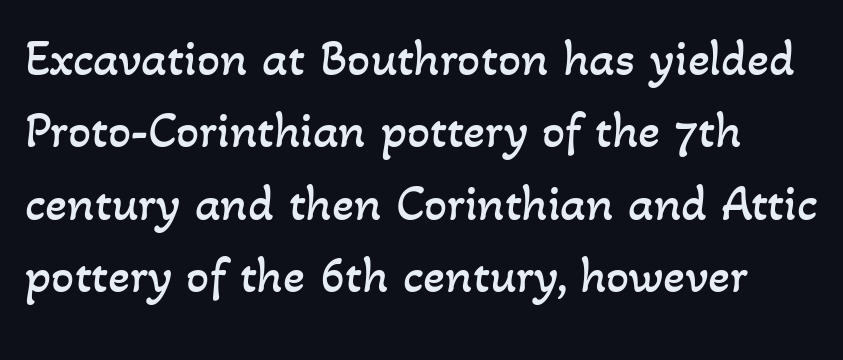
Bold? No — there's no thickening of the strokes. Letters rest on an invisible, unmarked baseline. This sample keeps an unexceptional amount of space between lines. The type is set solid horizontally, with unmodified tracking. Think of a printed novel: that variable character pitch is what you see here.
